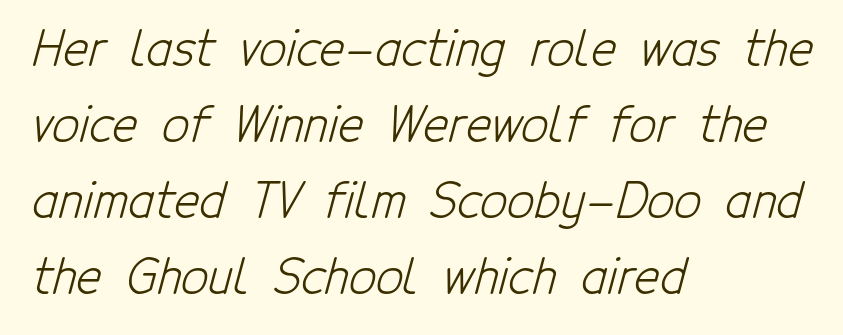
{"serif": "no", "bold": "no", "weight": "light", "width": "condensed", "stroke_contrast": "low", "x_height": "medium", "monospaced": "no", "underline": "no", "align": "left", "line_spacing": "normal", "line_spacing_ratio": 1.58, "letter_spacing": "normal", "letter_spacing_em": 0.0, "glyph_px": 48}
